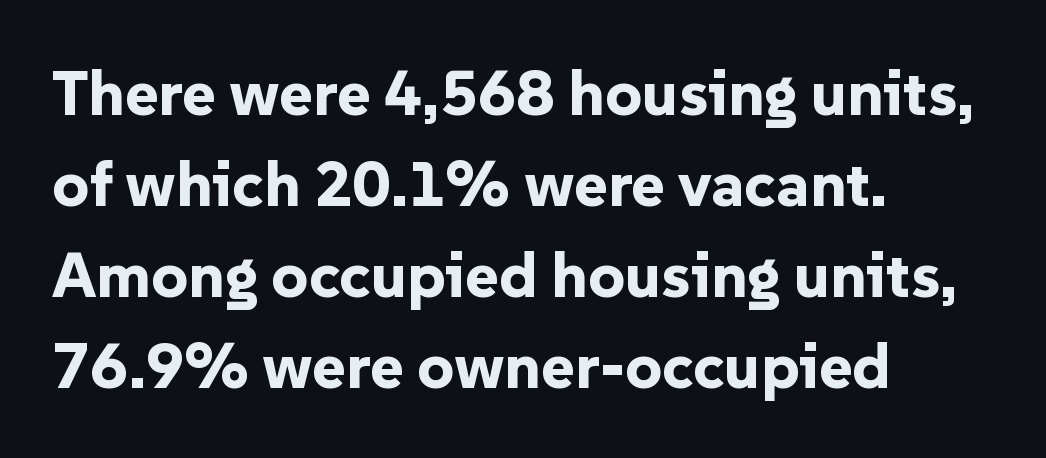
{"serif": "no", "italic": "no", "bold": "yes", "weight": "bold", "width": "normal", "stroke_contrast": "low", "x_height": "medium", "monospaced": "no", "underline": "no", "align": "left", "line_spacing": "normal", "line_spacing_ratio": 1.42, "letter_spacing": "normal", "letter_spacing_em": 0.0, "glyph_px": 64}
